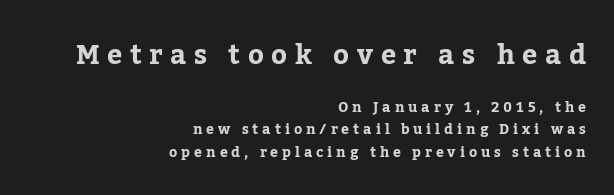
The image shows 27 px bold type, upright; set right-aligned, normal line spacing (1.6x), unusually wide letter spacing (+0.28 em), not underlined; the first (top) block is 1.93x larger.
